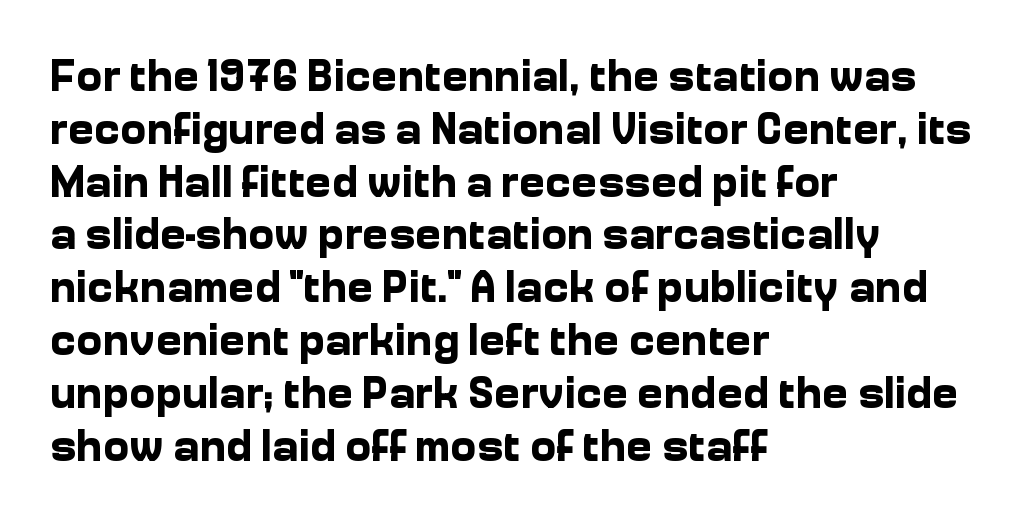
{"serif": "no", "italic": "no", "bold": "yes", "weight": "bold", "width": "normal", "stroke_contrast": "low", "x_height": "medium", "monospaced": "no", "underline": "no", "align": "left", "line_spacing_ratio": 1.2, "letter_spacing": "normal", "letter_spacing_em": 0.0, "glyph_px": 44}
